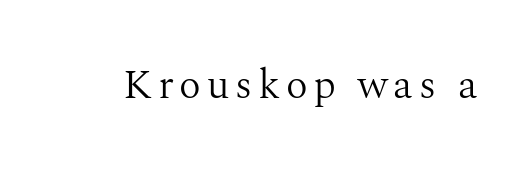
{"serif": "yes", "italic": "no", "bold": "no", "weight": "light", "width": "normal", "stroke_contrast": "medium", "x_height": "medium", "monospaced": "no", "underline": "no", "glyph_px": 41}
